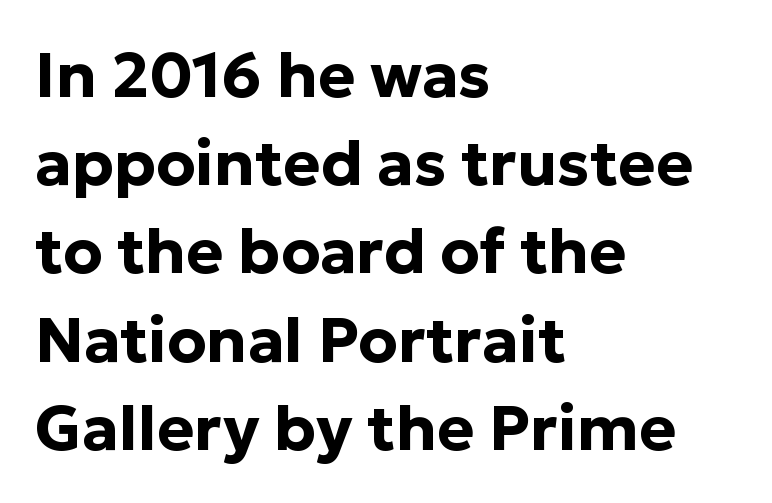
The image shows 63 px bold sans-serif type, upright; set left-aligned, normal line spacing (1.4x), normal letter spacing, not underlined; low stroke contrast and a medium x-height.
